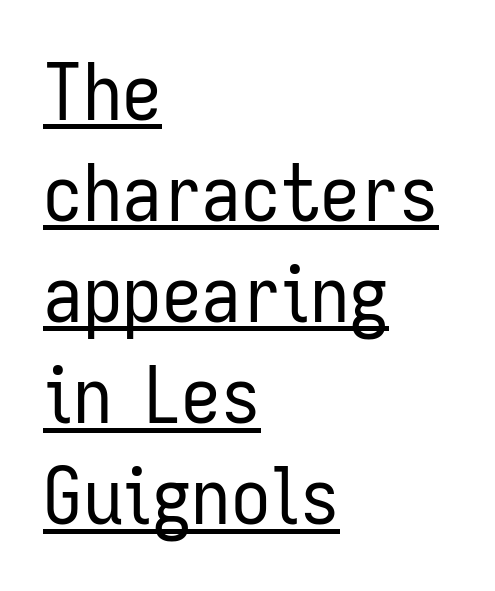
Q: Is the text bold? A: No.
Q: Is the text italic (slanted)? A: No, it is upright.
Q: Is the typeface a serif or a sans-serif typeface? A: Sans-serif.
Q: Is the text underlined? A: Yes.
Q: How is the paragraph aligned? A: Left-aligned.
Q: Is the spacing between letters normal or unusually wide? A: Normal.
Q: Is the spacing between lines tight, normal or loose? A: Normal.
Q: Width (condensed, normal, or wide)? A: Condensed.
Q: Stroke contrast? A: Low.
Q: x-height? A: Medium.
Q: Monospaced? A: No.
